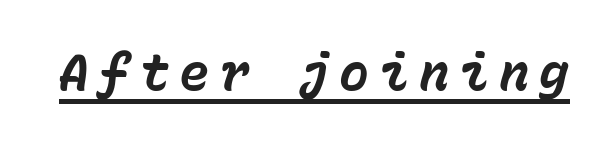
Each line of the rendering has a horizontal stroke beneath the glyphs. The characters look thick and weighty, a clear bold. Slanted lettering throughout. The tracking jumps out immediately: characters are airy and widely separated.
